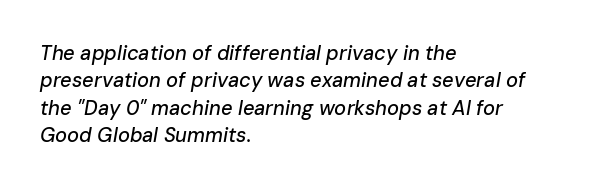
Q: Is the text italic (slanted)? A: Yes, it leans right by about 10 degrees.
Q: Is the text underlined? A: No.
Q: How is the paragraph aligned? A: Left-aligned.
Q: Is the spacing between letters normal or unusually wide? A: Normal.
Q: Is the spacing between lines tight, normal or loose? A: Normal.
